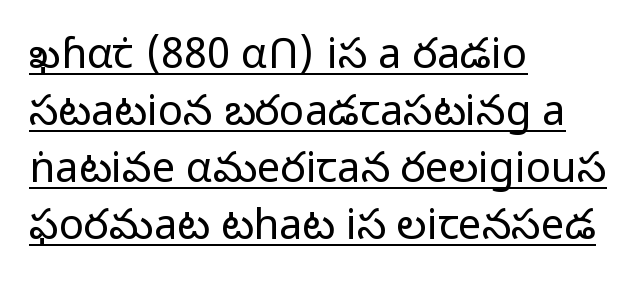
Q: Is the text bold? A: No.
Q: Is the text italic (slanted)? A: No, it is upright.
Q: Is the typeface a serif or a sans-serif typeface? A: Sans-serif.
Q: Is the text underlined? A: Yes.
Q: How is the paragraph aligned? A: Left-aligned.
Q: Is the spacing between letters normal or unusually wide? A: Normal.
Q: Is the spacing between lines tight, normal or loose? A: Normal.
Q: Width (condensed, normal, or wide)? A: Normal.
Q: Stroke contrast? A: Low.
Q: x-height? A: Medium.
Q: Monospaced? A: No.
